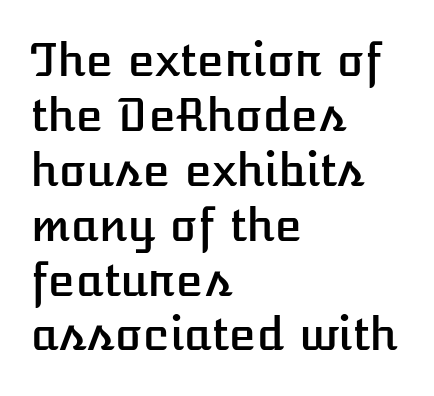
{"italic": "no", "width": "normal", "stroke_contrast": "low", "x_height": "medium", "monospaced": "no", "underline": "no", "align": "left", "line_spacing_ratio": 1.22, "letter_spacing": "normal", "letter_spacing_em": 0.0, "glyph_px": 45}
